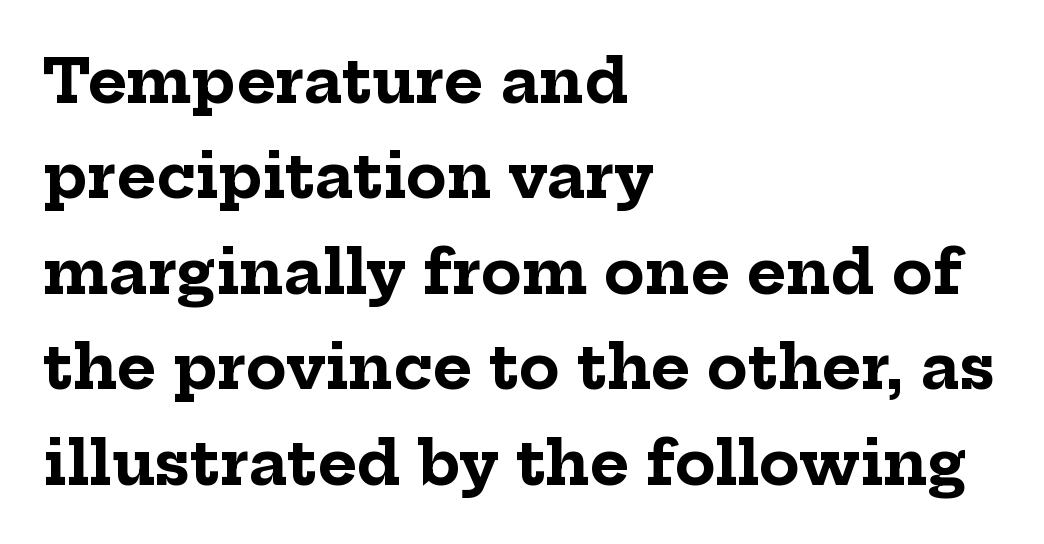
The image shows 60 px bold serif type, upright; set left-aligned, normal line spacing (1.59x), normal letter spacing, not underlined; low stroke contrast and a medium x-height.
